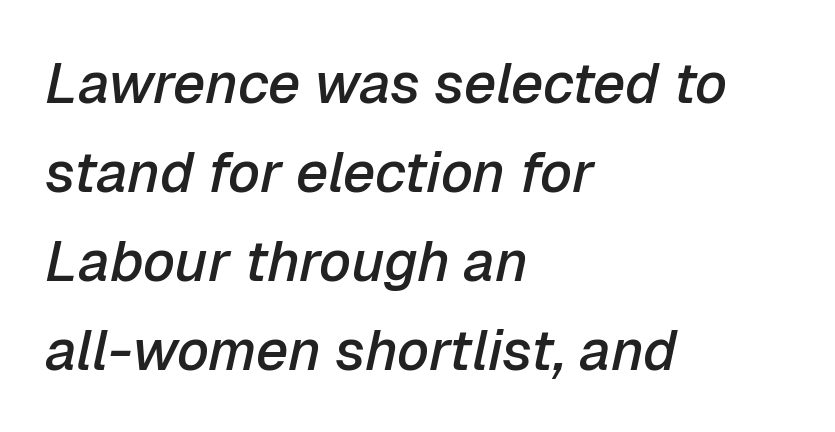
Q: Is the text bold? A: Semi-bold.
Q: Is the text italic (slanted)? A: Yes, it leans right by about 12 degrees.
Q: Is the text underlined? A: No.
Q: How is the paragraph aligned? A: Left-aligned.
Q: Is the spacing between letters normal or unusually wide? A: Normal.
Q: Is the spacing between lines tight, normal or loose? A: Normal.
Q: Width (condensed, normal, or wide)? A: Normal.
Q: Stroke contrast? A: Low.
Q: x-height? A: Medium.
Q: Monospaced? A: No.
